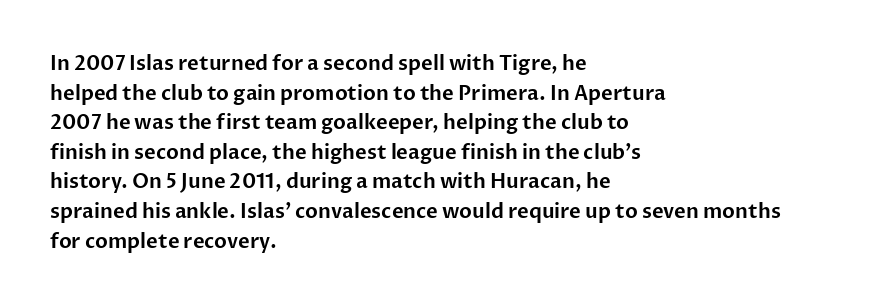
{"italic": "no", "underline": "no", "align": "left", "line_spacing": "normal", "line_spacing_ratio": 1.48, "letter_spacing": "normal", "letter_spacing_em": 0.0, "glyph_px": 20}
